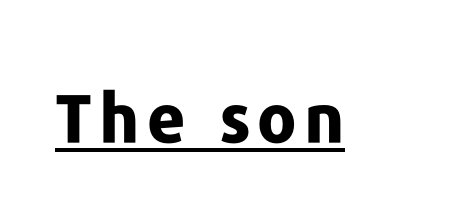
Q: Is the text bold? A: Yes.
Q: Is the text italic (slanted)? A: No, it is upright.
Q: Is the typeface a serif or a sans-serif typeface? A: Sans-serif.
Q: Is the text underlined? A: Yes.
Q: Width (condensed, normal, or wide)? A: Normal.
Q: Stroke contrast? A: Low.
Q: x-height? A: Medium.
Q: Monospaced? A: No.
